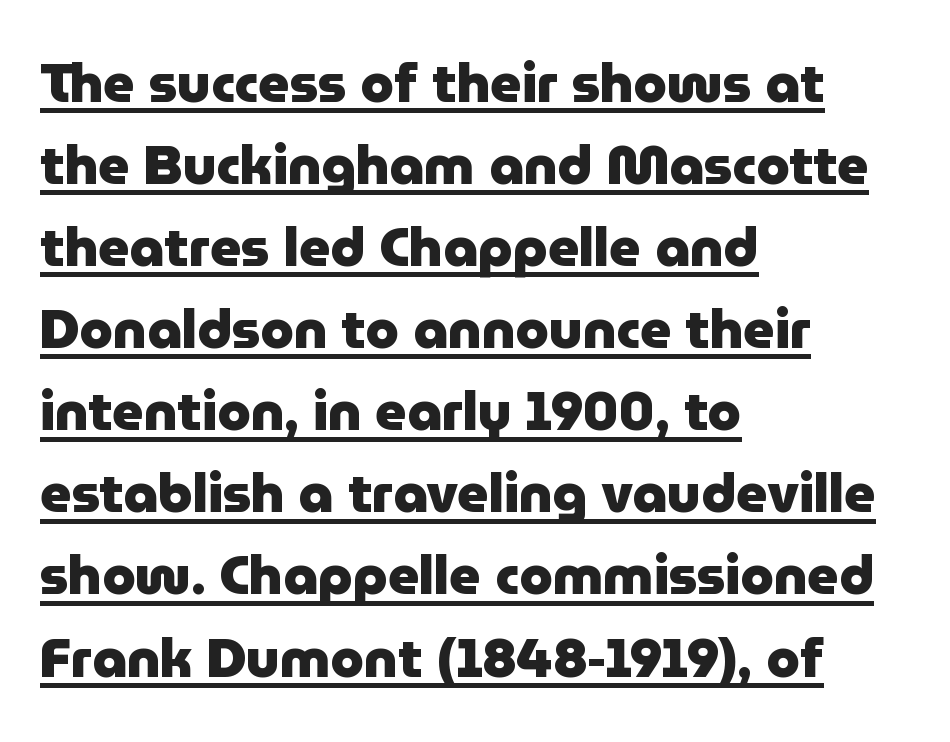
{"serif": "no", "italic": "no", "bold": "yes", "weight": "heavy", "width": "normal", "stroke_contrast": "low", "x_height": "medium", "monospaced": "no", "underline": "yes", "align": "left", "line_spacing": "normal", "line_spacing_ratio": 1.52, "letter_spacing": "normal", "letter_spacing_em": 0.0, "glyph_px": 54}
